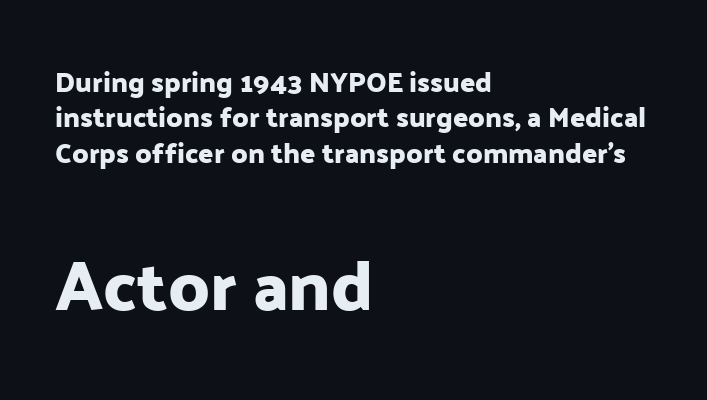
{"serif": "no", "italic": "no", "width": "normal", "stroke_contrast": "low", "x_height": "medium", "monospaced": "no", "underline": "no", "align": "left", "line_spacing": "normal", "line_spacing_ratio": 1.26, "letter_spacing": "normal", "letter_spacing_em": 0.0, "larger_block": "second", "size_ratio": 2.5, "glyph_px": 70}
